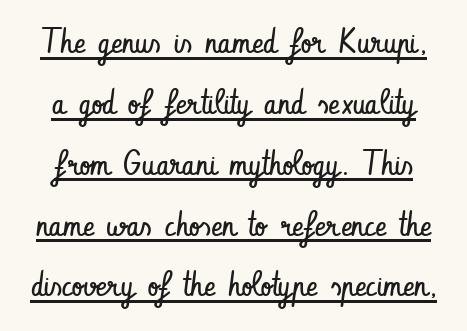
{"serif": "no", "italic": "no", "bold": "no", "weight": "regular", "width": "condensed", "stroke_contrast": "low", "x_height": "small", "monospaced": "no", "underline": "yes", "line_spacing_ratio": 1.79, "letter_spacing": "normal", "letter_spacing_em": 0.0, "glyph_px": 34}
